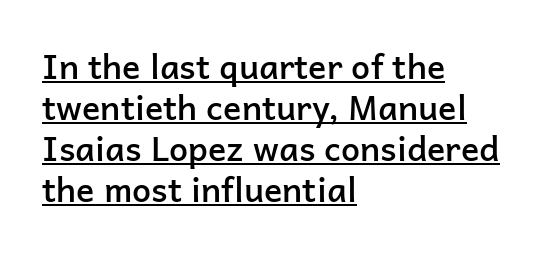
The image shows 34 px semibold sans-serif type, upright; set left-aligned, line spacing 1.21x, normal letter spacing, underlined; low stroke contrast and a medium x-height.
